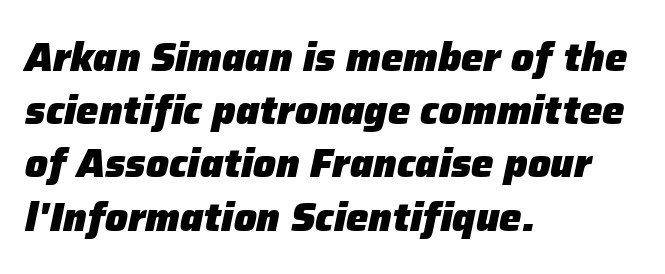
{"italic": "yes", "lean": "right", "slant_degrees": 12, "bold": "yes", "weight": "heavy", "width": "normal", "stroke_contrast": "low", "x_height": "medium", "monospaced": "no", "underline": "no", "align": "left", "line_spacing": "normal", "line_spacing_ratio": 1.33, "letter_spacing": "normal", "letter_spacing_em": 0.0, "glyph_px": 40}
